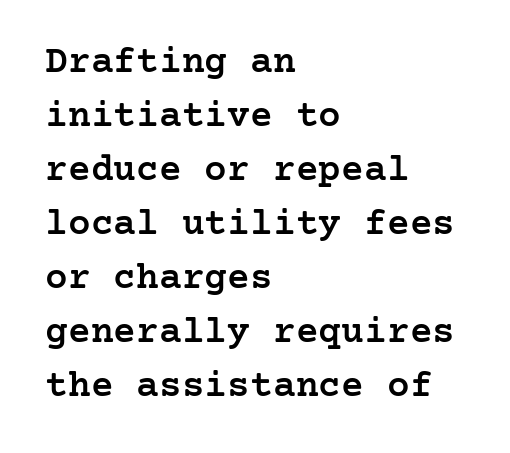
The image shows 38 px semibold serif type, upright; set left-aligned, normal line spacing (1.42x), normal letter spacing, not underlined; low stroke contrast and a medium x-height.
